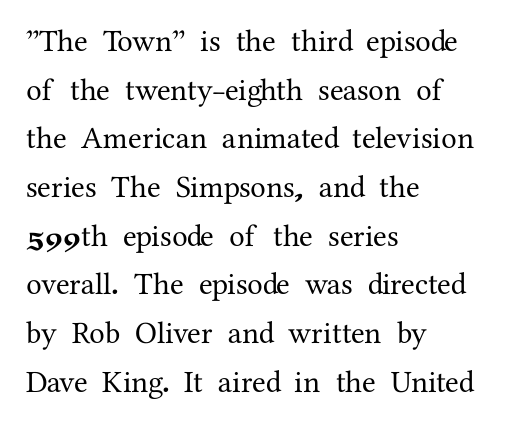
The image shows 31 px serif type, upright; set left-aligned, normal line spacing (1.57x), normal letter spacing, not underlined; medium stroke contrast and a medium x-height.
